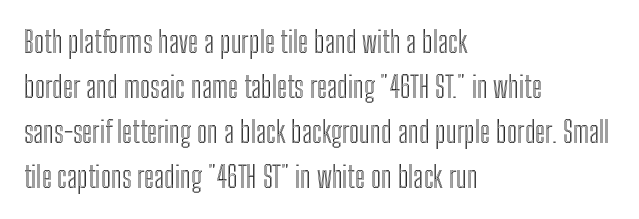
What's the leading like? Ordinary, nothing unusual. The ragged edge is on the right, which tells us the setting is flush left. These lines are rendered in a variable-pitch font. The letters sit at their default tracking, neither squeezed nor spread.
